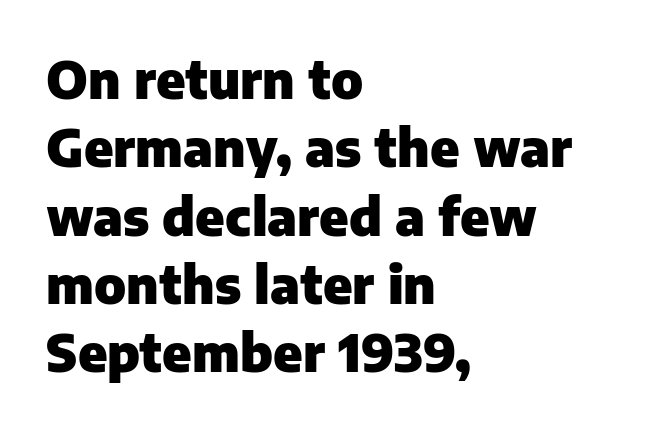
This is the regular roman posture of the typeface. Descenders are the only things crossing below the line. The face used here is proportionally spaced, like ordinary book or web type. Emphasis by weight is at full strength: bold. Leftover space on each line is placed entirely after the last word.
